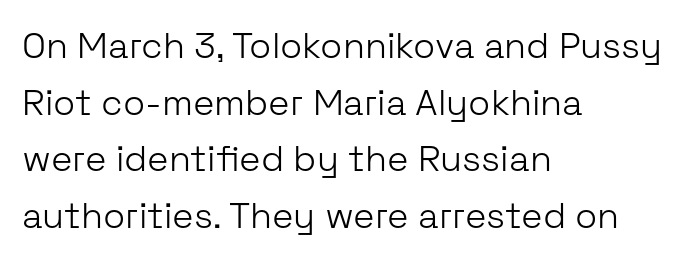
{"serif": "no", "italic": "no", "bold": "no", "weight": "light", "width": "normal", "stroke_contrast": "low", "x_height": "medium", "monospaced": "no", "underline": "no", "align": "left", "line_spacing": "normal", "line_spacing_ratio": 1.57, "letter_spacing": "normal", "letter_spacing_em": 0.0, "glyph_px": 36}
